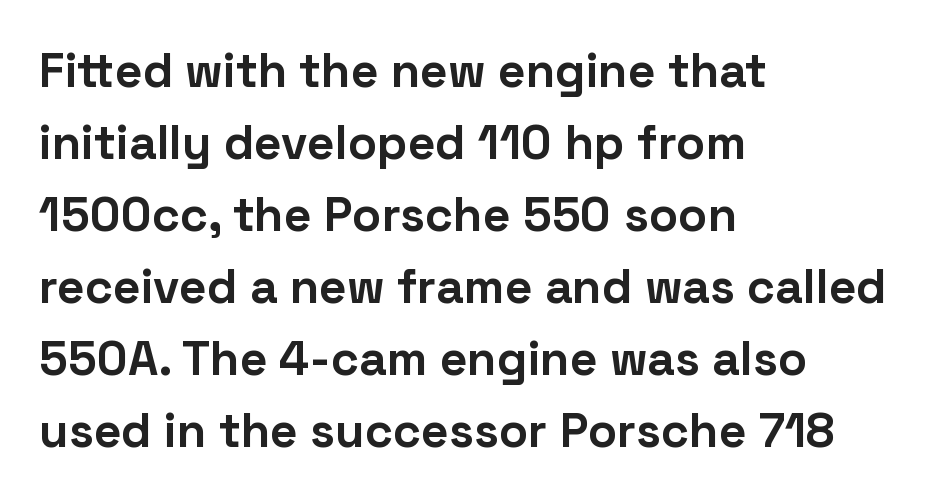
Designer's note — italics off, roman on. Reading down the column, the eye jumps a familiar distance to each next line. Is the letter spacing exaggerated? No — it looks like the ordinary default. The passage shown is not underscored anywhere. Varying glyph widths throughout — classic text-font behaviour.
